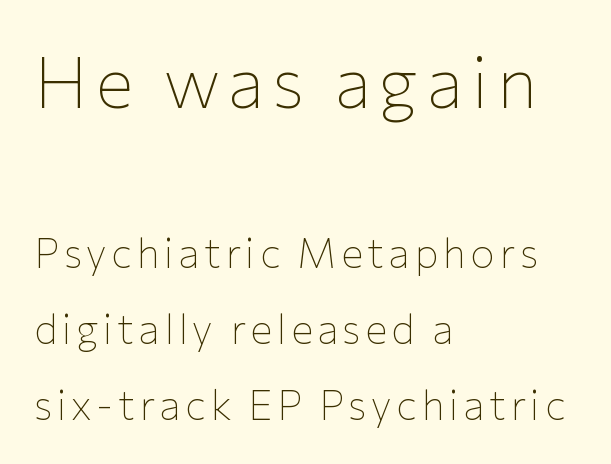
The image shows 72 px thin sans-serif type, upright; set left-aligned, line spacing 1.86x, not underlined; the first (top) block is 1.76x larger; low stroke contrast and a medium x-height.
